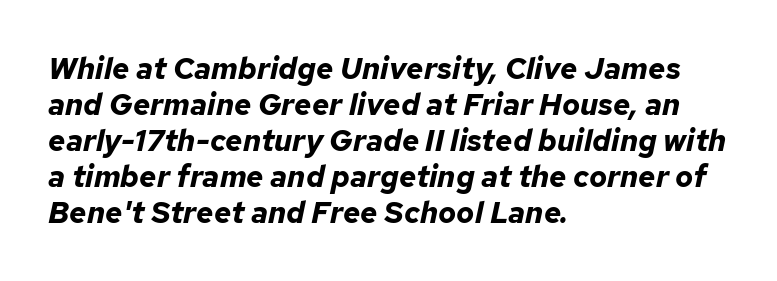
{"italic": "yes", "lean": "right", "slant_degrees": 12, "bold": "yes", "weight": "bold", "width": "normal", "stroke_contrast": "low", "x_height": "medium", "monospaced": "no", "underline": "no", "align": "left", "line_spacing_ratio": 1.2, "letter_spacing": "normal", "letter_spacing_em": 0.0, "glyph_px": 30}
